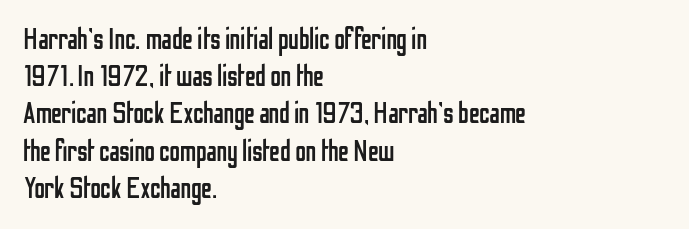
{"serif": "no", "italic": "no", "bold": "no", "weight": "regular", "width": "condensed", "stroke_contrast": "low", "x_height": "medium", "monospaced": "no", "underline": "no", "align": "left", "line_spacing_ratio": 1.24, "letter_spacing": "normal", "letter_spacing_em": 0.0, "glyph_px": 30}
